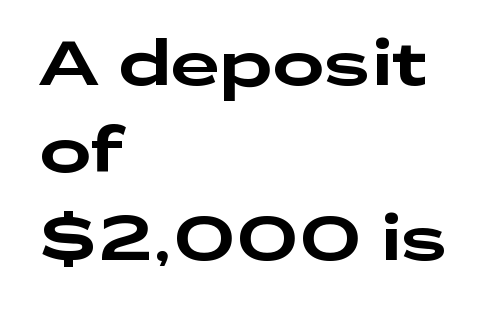
Q: Is the text italic (slanted)? A: No, it is upright.
Q: Is the typeface a serif or a sans-serif typeface? A: Sans-serif.
Q: Is the text underlined? A: No.
Q: How is the paragraph aligned? A: Left-aligned.
Q: Is the spacing between letters normal or unusually wide? A: Normal.
Q: Is the spacing between lines tight, normal or loose? A: Normal.
Q: Width (condensed, normal, or wide)? A: Wide.
Q: Stroke contrast? A: Low.
Q: x-height? A: Medium.
Q: Monospaced? A: No.
